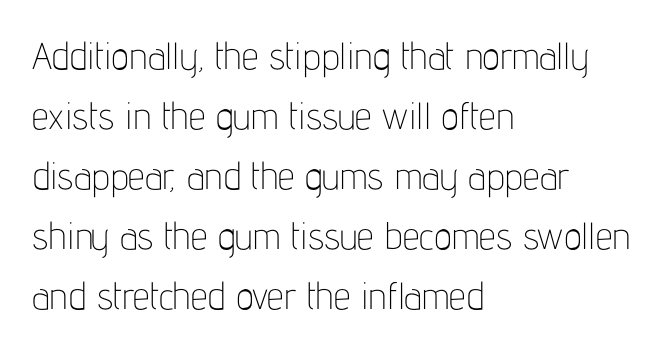
Tall strokes in this sample are plumb rather than angled. Lines of text with bare space underneath. Nothing unusual about the tracking: characters are spaced as the font intends. The vertical gap from one line to the next is medium. Stems here are at most as thick as an everyday book face.
